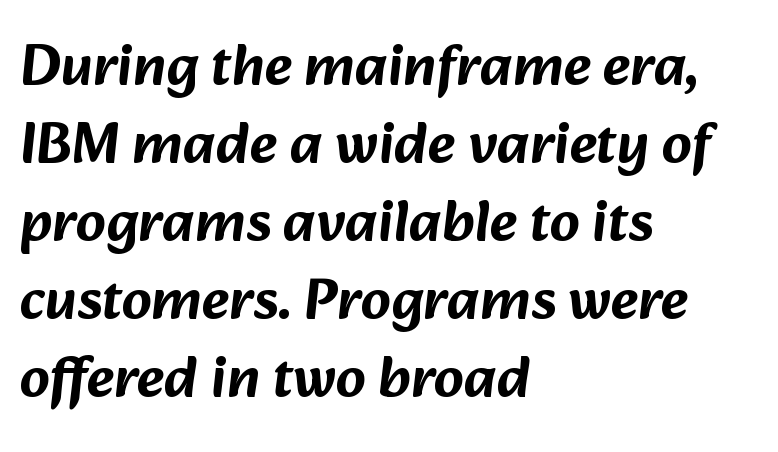
The image shows 59 px sans-serif type; set left-aligned, normal line spacing (1.32x), normal letter spacing, not underlined; low stroke contrast and a medium x-height.
